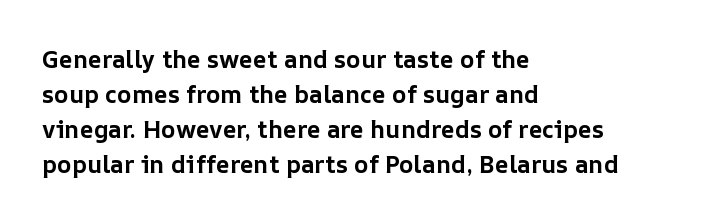
A classic flush-left, rag-right setting is used for this passage. The strokes are fattened all the way to bold. Plain, unruled lines of type. Tracking value appears to be zero — textbook default spacing.
